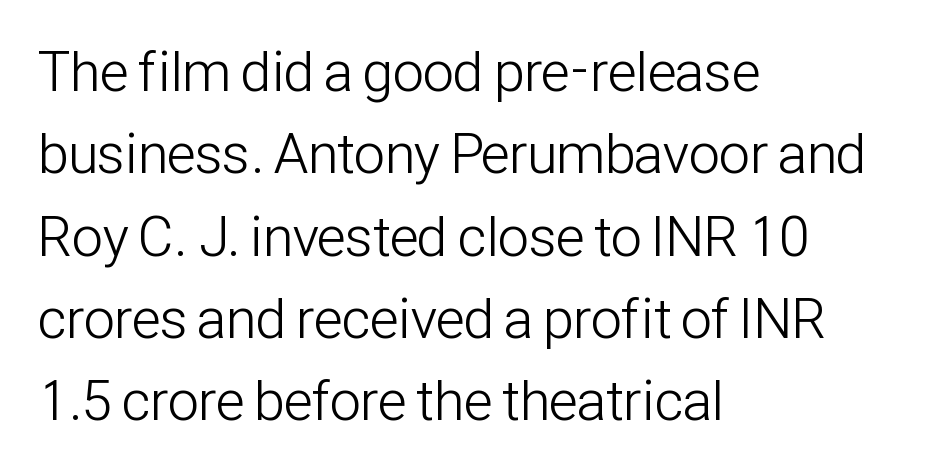
The image shows 56 px light, condensed sans-serif type, upright; set left-aligned, normal line spacing (1.47x), normal letter spacing, not underlined; low stroke contrast and a medium x-height.
